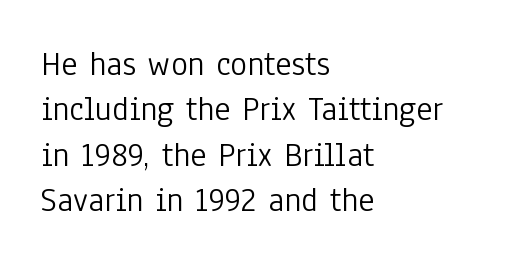
The image shows 35 px light, condensed sans-serif type, upright; set left-aligned, normal line spacing (1.3x), normal letter spacing, not underlined; low stroke contrast and a medium x-height.
